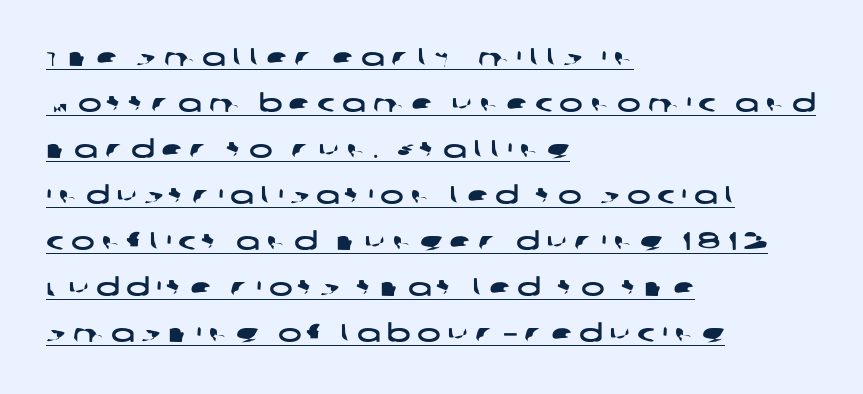
Q: Is the text underlined? A: Yes.
Q: How is the paragraph aligned? A: Left-aligned.
Q: Is the spacing between letters normal or unusually wide? A: Unusually wide.
